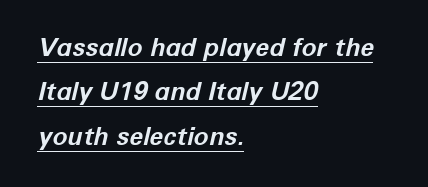
{"italic": "yes", "lean": "right", "slant_degrees": 12, "bold": "yes", "underline": "yes", "align": "left", "line_spacing_ratio": 1.78, "letter_spacing": "normal", "letter_spacing_em": 0.0, "glyph_px": 25}
